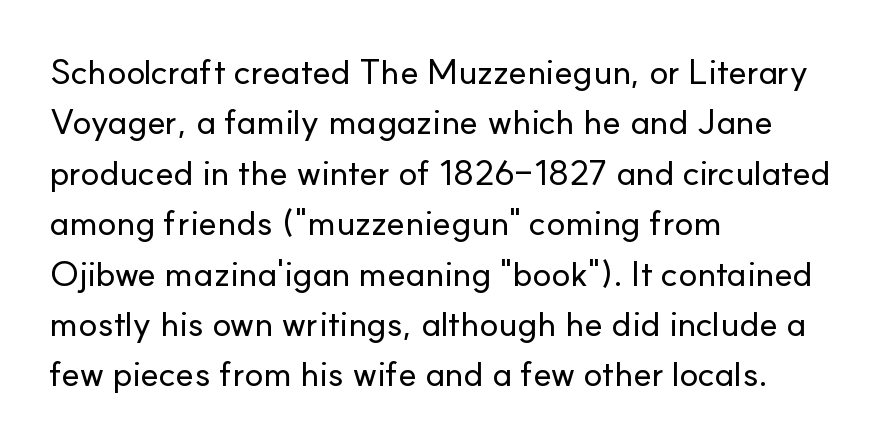
The image shows 35 px sans-serif type, upright; set left-aligned, normal line spacing (1.44x), normal letter spacing, not underlined; low stroke contrast and a small x-height.
